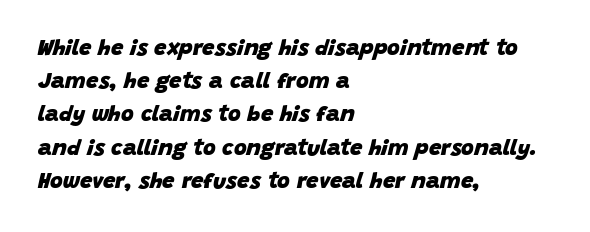
The image shows 22 px bold type, italic (leaning right); set left-aligned, normal line spacing (1.51x), normal letter spacing, not underlined.
